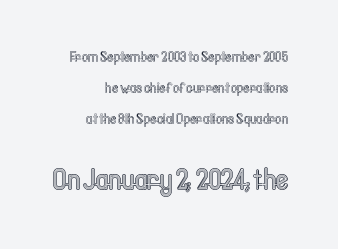
The image shows 30 px condensed type, upright; set right-aligned, loose line spacing (2.07x), normal letter spacing, not underlined; the second (bottom) block is 2.0x larger; a medium x-height.
